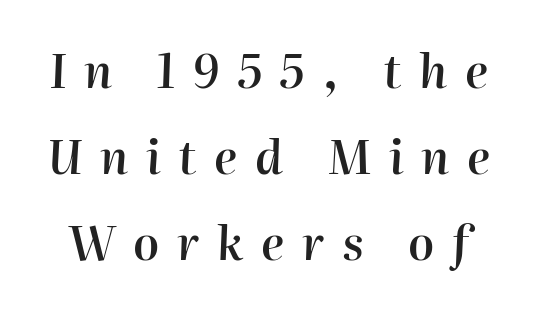
The image shows 46 px semibold type, italic (leaning right); set line spacing 1.87x, unusually wide letter spacing (+0.38 em), not underlined; high stroke contrast and a medium x-height.
